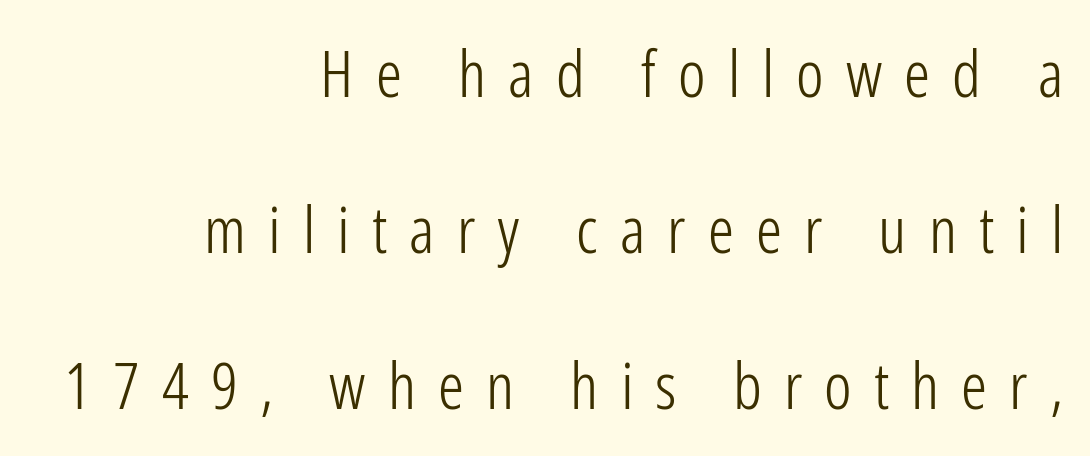
The image shows 65 px light, condensed sans-serif type, upright; set right-aligned, loose line spacing (2.4x), unusually wide letter spacing (+0.34 em), not underlined; low stroke contrast and a medium x-height.
